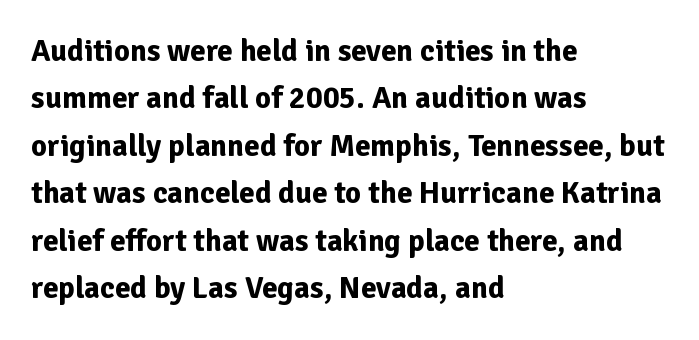
The image shows 31 px bold sans-serif type, upright; set left-aligned, normal line spacing (1.53x), normal letter spacing, not underlined; low stroke contrast and a medium x-height.
